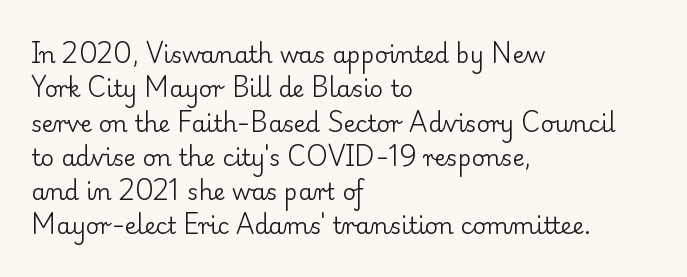
{"italic": "no", "bold": "no", "underline": "no", "align": "left", "line_spacing": "normal", "line_spacing_ratio": 1.49, "letter_spacing": "normal", "letter_spacing_em": 0.0, "glyph_px": 23}
